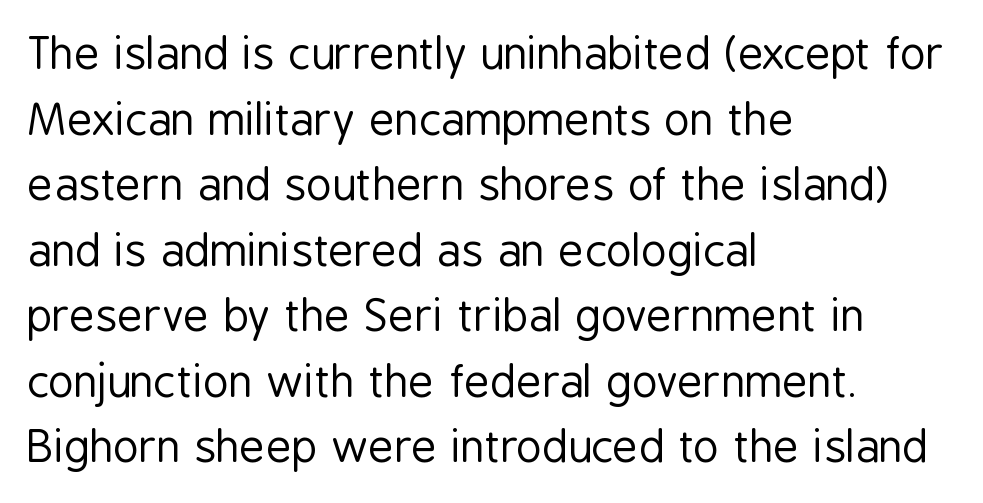
The image shows 44 px regular-weight, condensed sans-serif type, upright; set left-aligned, normal line spacing (1.49x), normal letter spacing, not underlined; low stroke contrast and a medium x-height.
